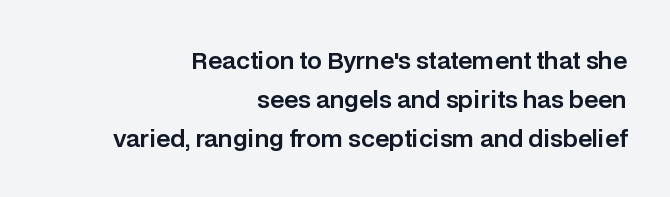
{"italic": "no", "underline": "no", "align": "right", "line_spacing": "normal", "line_spacing_ratio": 1.69, "letter_spacing": "normal", "letter_spacing_em": 0.0, "glyph_px": 23}
